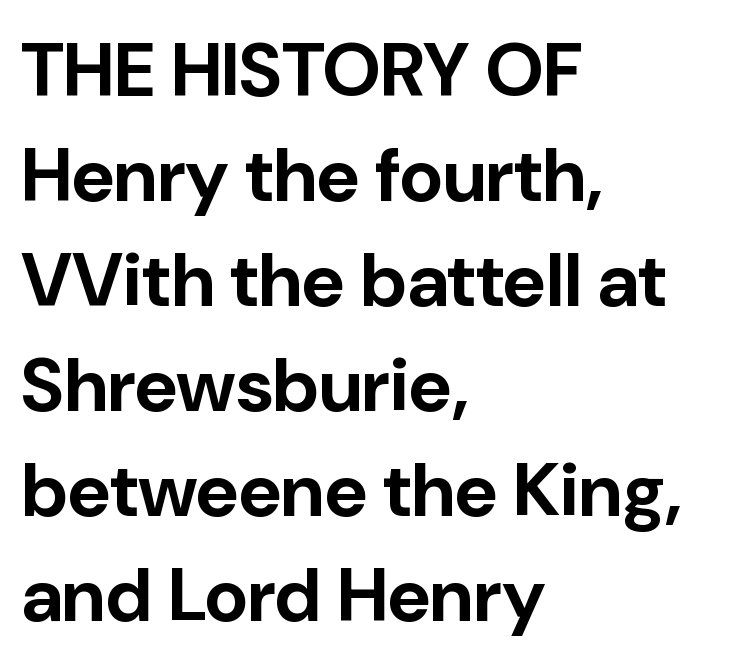
Q: Is the text bold? A: Yes.
Q: Is the text italic (slanted)? A: No, it is upright.
Q: Is the typeface a serif or a sans-serif typeface? A: Sans-serif.
Q: Is the text underlined? A: No.
Q: How is the paragraph aligned? A: Left-aligned.
Q: Is the spacing between letters normal or unusually wide? A: Normal.
Q: Is the spacing between lines tight, normal or loose? A: Normal.
Q: Width (condensed, normal, or wide)? A: Normal.
Q: Stroke contrast? A: Low.
Q: x-height? A: Medium.
Q: Monospaced? A: No.
